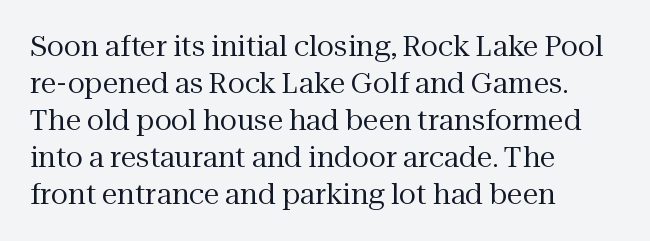
The image shows 28 px regular-weight serif type, upright; set left-aligned, normal line spacing (1.32x), normal letter spacing, not underlined; medium stroke contrast and a medium x-height.
